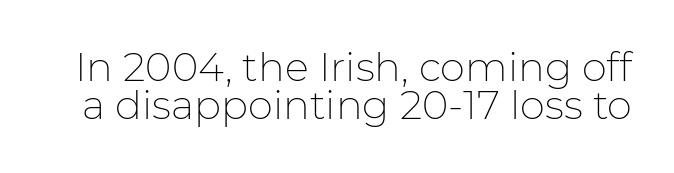
The image shows 40 px thin sans-serif type, upright; set tight line spacing (0.96x), normal letter spacing, not underlined; low stroke contrast and a medium x-height.
